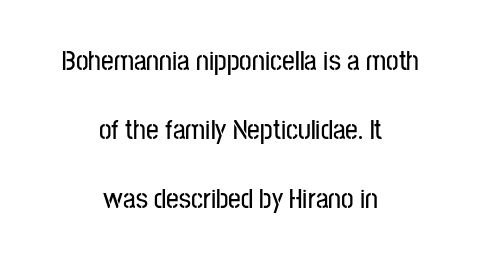
Style check: upright. Leading: increased. Varying glyph widths throughout — classic text-font behaviour. The space directly below the letters is spotless. Nothing sits at the stroke ends, so this counts as sans-serif. This rendering uses center alignment, leaving both contours irregular but symmetric.
